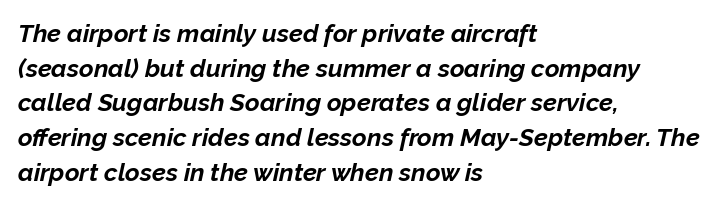
Q: Is the text bold? A: Yes.
Q: Is the text italic (slanted)? A: Yes, it leans right by about 12 degrees.
Q: Is the text underlined? A: No.
Q: How is the paragraph aligned? A: Left-aligned.
Q: Is the spacing between letters normal or unusually wide? A: Normal.
Q: Is the spacing between lines tight, normal or loose? A: Normal.
